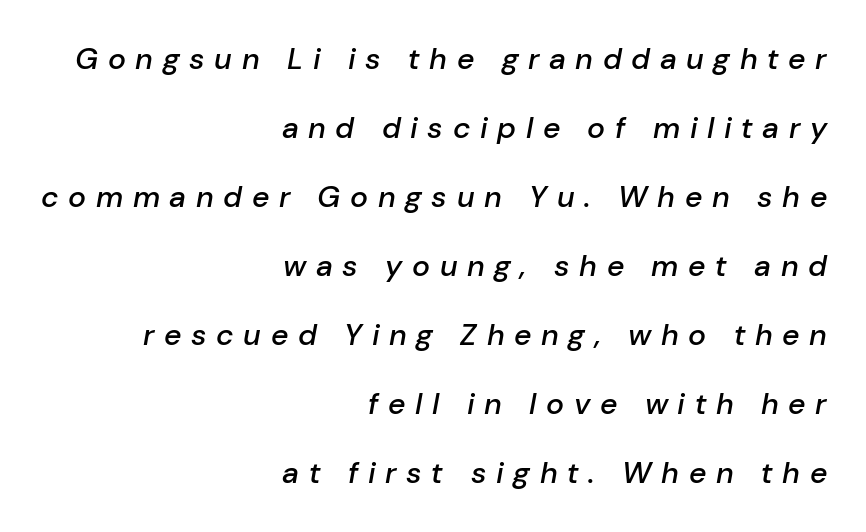
{"italic": "yes", "lean": "right", "slant_degrees": 10, "bold": "semi", "weight": "semibold", "width": "normal", "stroke_contrast": "low", "x_height": "medium", "monospaced": "no", "underline": "no", "align": "right", "line_spacing": "loose", "line_spacing_ratio": 2.3, "letter_spacing": "wide", "letter_spacing_em": 0.32, "glyph_px": 30}
